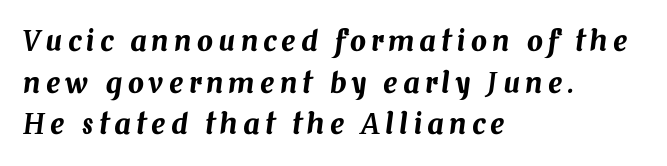
Every row of glyphs begins at an identical x-position on the left. You could not count columns in this text — the font is proportionally spaced. The rows are spaced the way most documents space them. Emphasis-style slanted type is in use.
